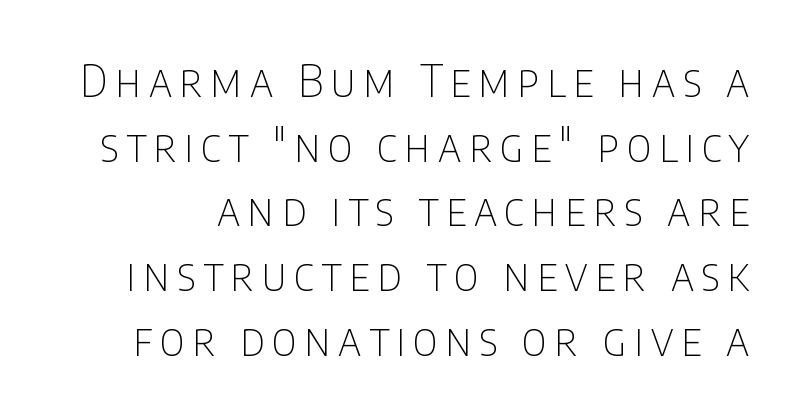
{"serif": "no", "italic": "no", "bold": "no", "weight": "thin", "width": "condensed", "stroke_contrast": "low", "x_height": "large", "monospaced": "no", "underline": "no", "line_spacing": "normal", "line_spacing_ratio": 1.47, "glyph_px": 44}
